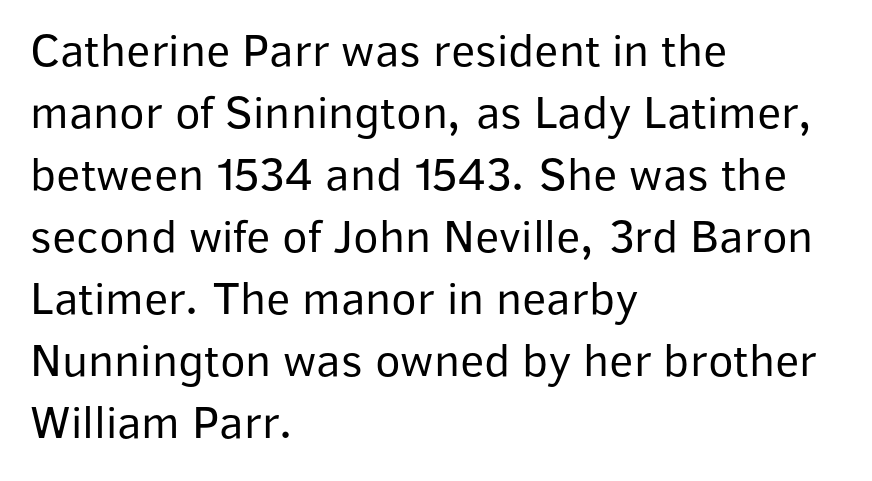
Q: Is the text bold? A: No.
Q: Is the text italic (slanted)? A: No, it is upright.
Q: Is the typeface a serif or a sans-serif typeface? A: Sans-serif.
Q: Is the text underlined? A: No.
Q: How is the paragraph aligned? A: Left-aligned.
Q: Is the spacing between letters normal or unusually wide? A: Normal.
Q: Is the spacing between lines tight, normal or loose? A: Normal.
Q: Width (condensed, normal, or wide)? A: Normal.
Q: Stroke contrast? A: Low.
Q: x-height? A: Medium.
Q: Monospaced? A: No.
